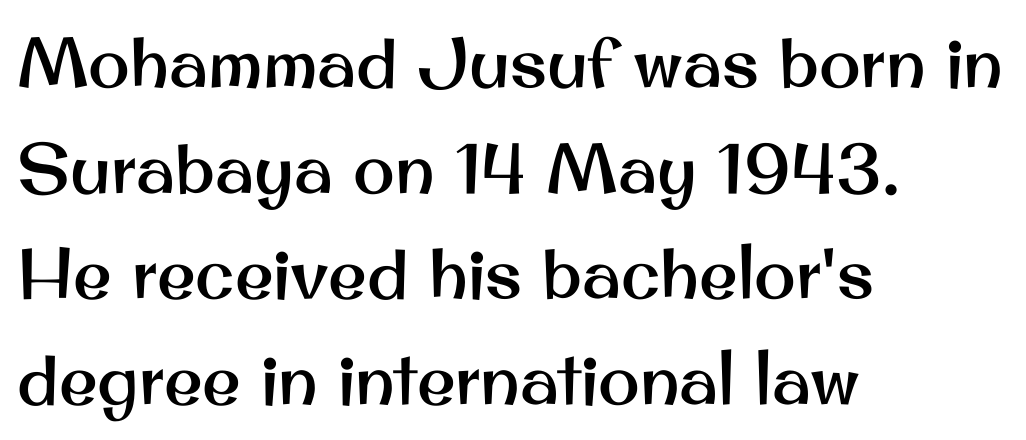
The typesetter chose a ragged-right arrangement here. Reading down the column, the eye jumps a familiar distance to each next line. No feet cap the strokes, marking this as sans-serif type. Default kerning and tracking; the words read as compact shapes. The space directly below the letters is spotless.
